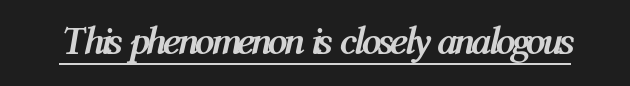
The face used here is proportionally spaced, like ordinary book or web type. Heft: maximum for text — a bold. Underline: present. Tracking here is standard; glyphs follow each other at the usual distance. Notice how the stems are inclined rather than vertical — that's the hallmark of italics.
